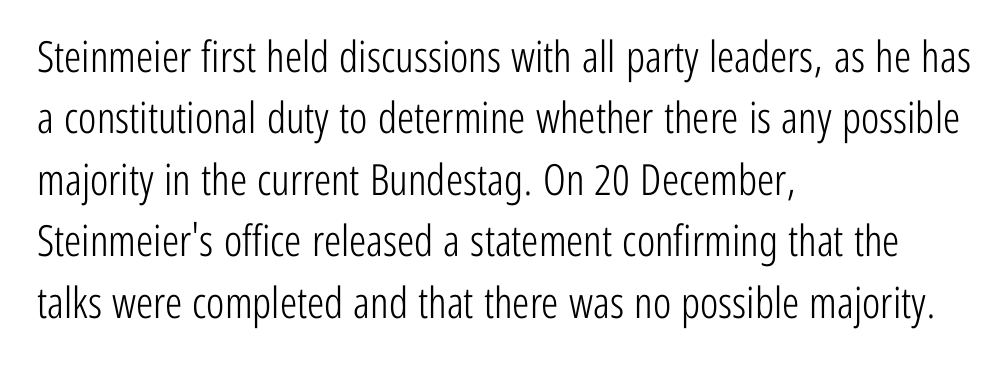
Q: Is the text bold? A: No.
Q: Is the text italic (slanted)? A: No, it is upright.
Q: Is the typeface a serif or a sans-serif typeface? A: Sans-serif.
Q: Is the text underlined? A: No.
Q: How is the paragraph aligned? A: Left-aligned.
Q: Is the spacing between letters normal or unusually wide? A: Normal.
Q: Is the spacing between lines tight, normal or loose? A: Normal.
Q: Width (condensed, normal, or wide)? A: Condensed.
Q: Stroke contrast? A: Low.
Q: x-height? A: Medium.
Q: Monospaced? A: No.
